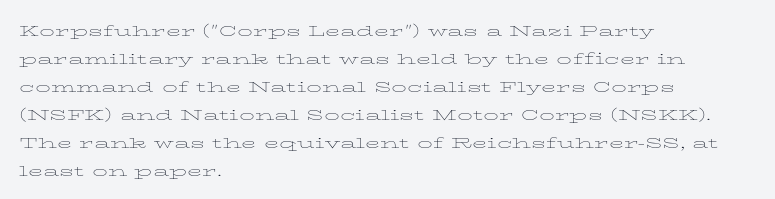
The image shows 20 px text type, upright; set left-aligned, normal line spacing (1.4x), normal letter spacing, not underlined.
